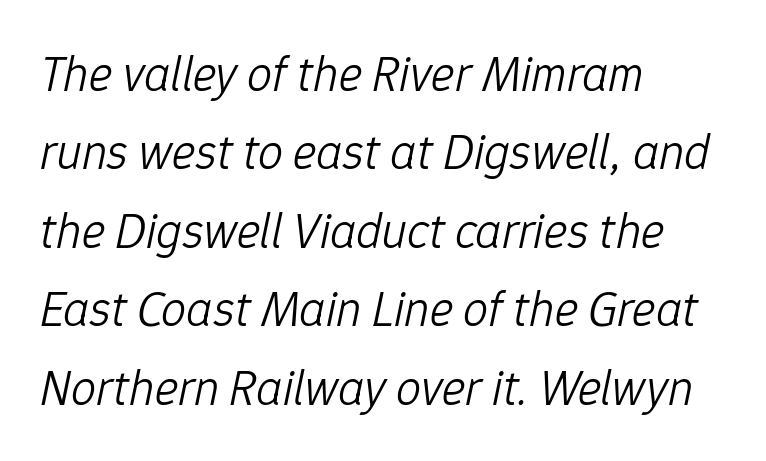
The image shows 50 px light type, italic (leaning right); set left-aligned, normal line spacing (1.57x), normal letter spacing, not underlined; low stroke contrast and a medium x-height.
